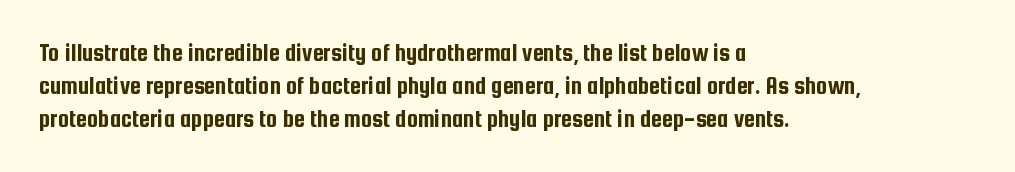
{"italic": "no", "underline": "no", "align": "left", "line_spacing": "normal", "line_spacing_ratio": 1.33, "letter_spacing": "normal", "letter_spacing_em": 0.0, "glyph_px": 25}
